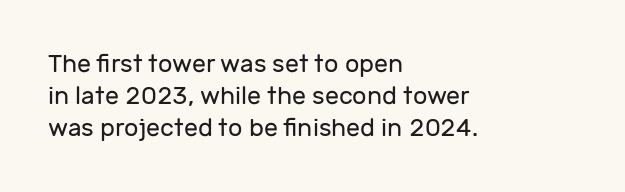
{"italic": "no", "bold": "no", "underline": "no", "align": "left", "line_spacing": "normal", "line_spacing_ratio": 1.29, "letter_spacing": "normal", "letter_spacing_em": 0.0, "glyph_px": 25}
